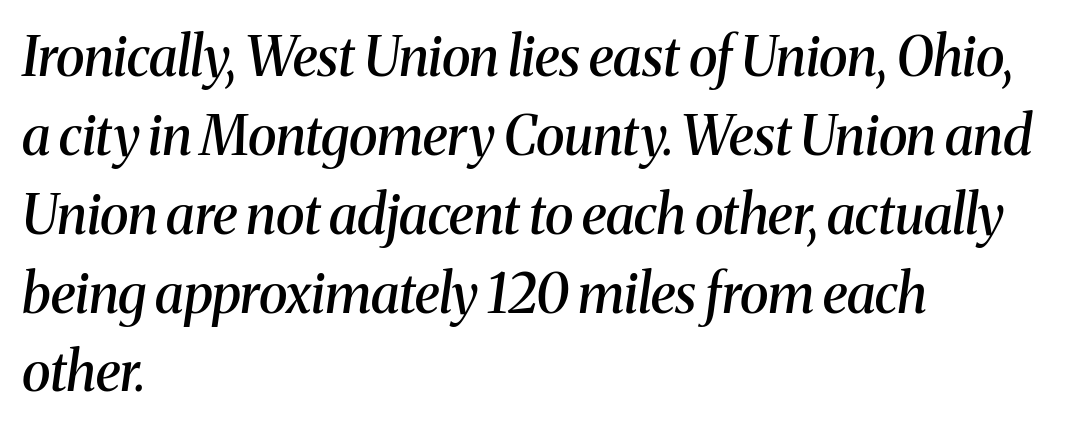
The image shows 54 px semibold serif type, italic (leaning right); set left-aligned, normal line spacing (1.46x), normal letter spacing, not underlined; medium stroke contrast and a medium x-height.
